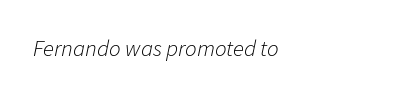
What stands out about the letter spacing? Nothing — it is the standard amount. The zone under the glyphs is completely vacant. Visually the block forms a straight wall on the left and a jagged coastline on the right. Weight: regular or lighter.
